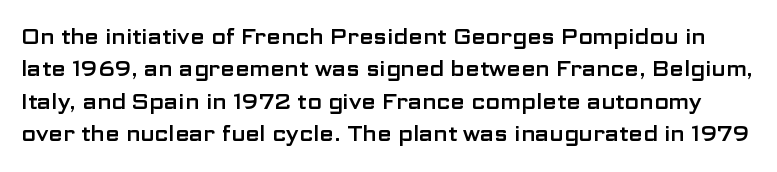
Q: Is the text italic (slanted)? A: No, it is upright.
Q: Is the text underlined? A: No.
Q: Is the spacing between letters normal or unusually wide? A: Normal.
Q: Is the spacing between lines tight, normal or loose? A: Normal.
